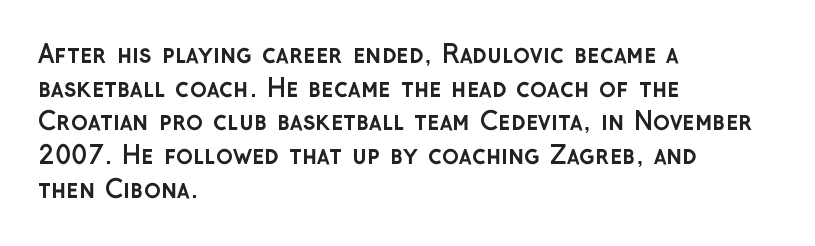
The image shows 25 px bold type, upright; set left-aligned, normal line spacing (1.35x), normal letter spacing, not underlined.
